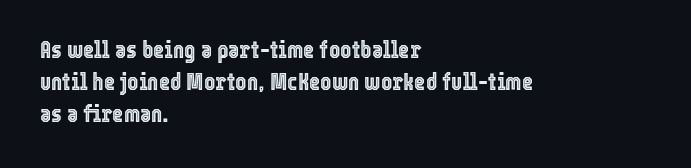
Just letters on the line, the space beneath them empty. Honestly, the row spacing looks completely unremarkable. No italicization has been applied; the sample stays upright. Teacher's note: observe the even left margin — that is flush-left alignment. Glyph-to-glyph distance matches everyday printed text.
